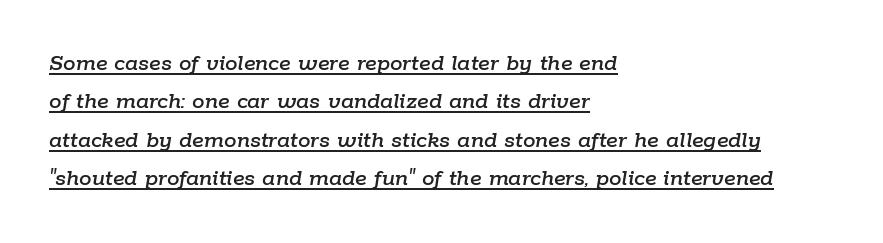
{"italic": "yes", "lean": "right", "slant_degrees": 9, "underline": "yes", "align": "left", "line_spacing": "normal", "line_spacing_ratio": 1.54, "letter_spacing": "normal", "letter_spacing_em": 0.0, "glyph_px": 25}
